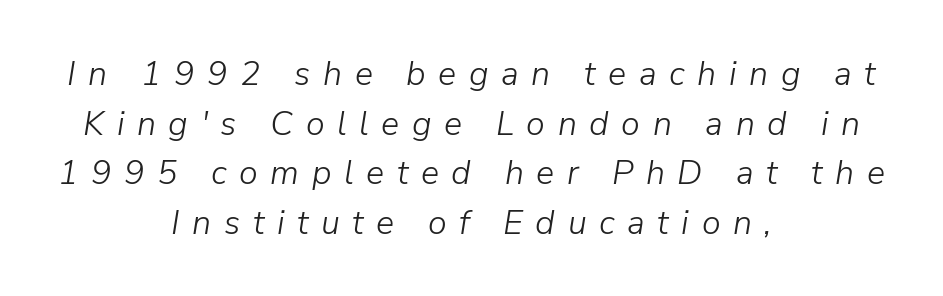
Q: Is the text bold? A: No.
Q: Is the text italic (slanted)? A: Yes, it leans right by about 9 degrees.
Q: Is the text underlined? A: No.
Q: How is the paragraph aligned? A: Centered.
Q: Is the spacing between letters normal or unusually wide? A: Unusually wide.
Q: Is the spacing between lines tight, normal or loose? A: Normal.
Q: Width (condensed, normal, or wide)? A: Normal.
Q: Stroke contrast? A: Low.
Q: x-height? A: Medium.
Q: Monospaced? A: No.
